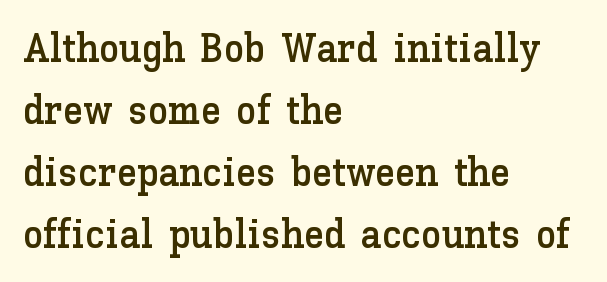
Q: Is the text italic (slanted)? A: No, it is upright.
Q: Is the text underlined? A: No.
Q: How is the paragraph aligned? A: Left-aligned.
Q: Is the spacing between letters normal or unusually wide? A: Normal.
Q: Is the spacing between lines tight, normal or loose? A: Normal.
Q: Width (condensed, normal, or wide)? A: Normal.
Q: Stroke contrast? A: Low.
Q: x-height? A: Medium.
Q: Monospaced? A: No.
